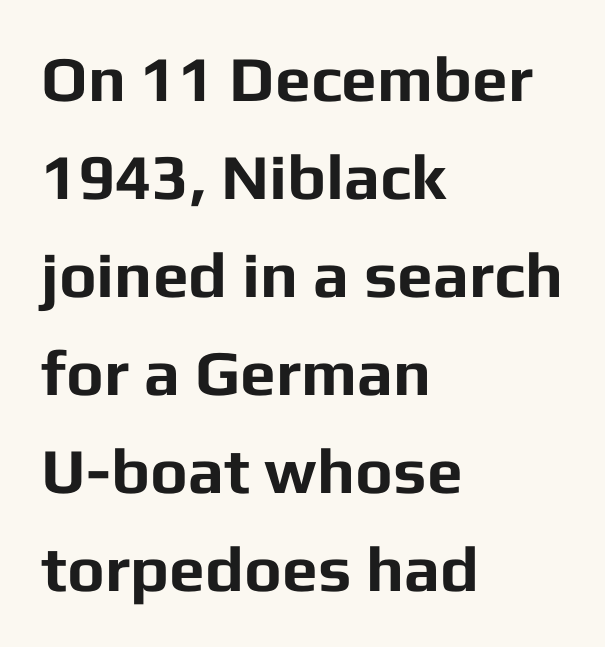
Q: Is the text bold? A: Yes.
Q: Is the text italic (slanted)? A: No, it is upright.
Q: Is the typeface a serif or a sans-serif typeface? A: Sans-serif.
Q: Is the text underlined? A: No.
Q: How is the paragraph aligned? A: Left-aligned.
Q: Is the spacing between letters normal or unusually wide? A: Normal.
Q: Is the spacing between lines tight, normal or loose? A: Normal.
Q: Width (condensed, normal, or wide)? A: Normal.
Q: Stroke contrast? A: Low.
Q: x-height? A: Medium.
Q: Monospaced? A: No.
